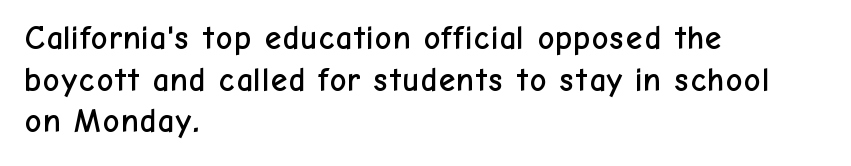
The image shows 33 px sans-serif type, upright; set left-aligned, normal line spacing (1.26x), normal letter spacing, not underlined; low stroke contrast and a medium x-height.
